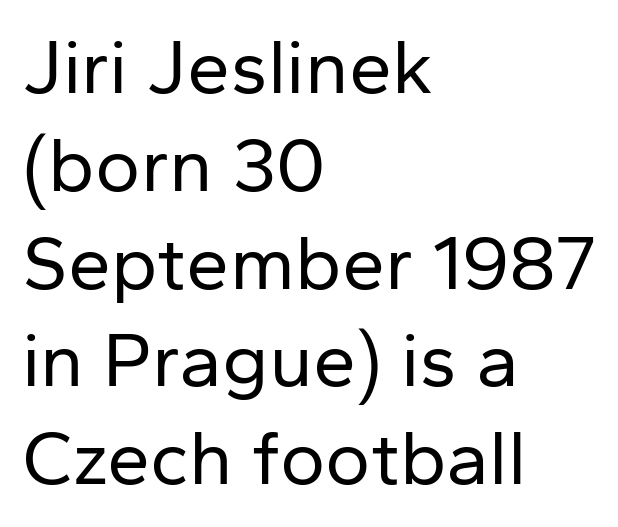
Q: Is the text bold? A: No.
Q: Is the text italic (slanted)? A: No, it is upright.
Q: Is the typeface a serif or a sans-serif typeface? A: Sans-serif.
Q: Is the text underlined? A: No.
Q: How is the paragraph aligned? A: Left-aligned.
Q: Is the spacing between letters normal or unusually wide? A: Normal.
Q: Is the spacing between lines tight, normal or loose? A: Normal.
Q: Width (condensed, normal, or wide)? A: Normal.
Q: Stroke contrast? A: Low.
Q: x-height? A: Medium.
Q: Monospaced? A: No.
